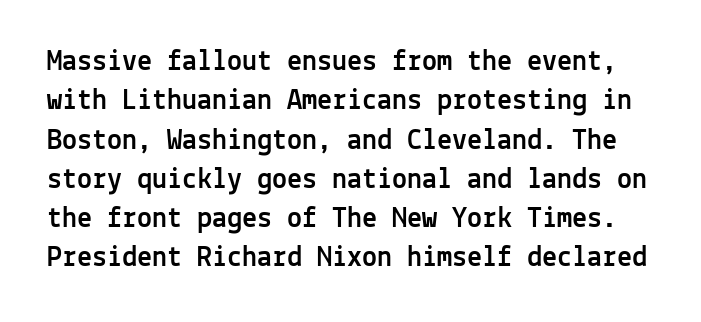
Unmarked baselines from the first word to the last. These lines are composed in type without serifs. Short note: letters normally spaced. Leading matches the norm, producing a regular column. Spacing verdict: monospaced, one width for all characters.
